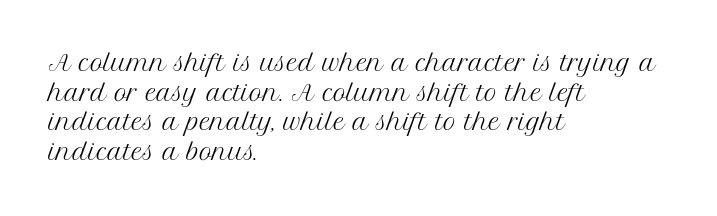
{"bold": "no", "underline": "no", "align": "left", "line_spacing": "normal", "line_spacing_ratio": 1.35, "letter_spacing": "normal", "letter_spacing_em": 0.0, "glyph_px": 22}
